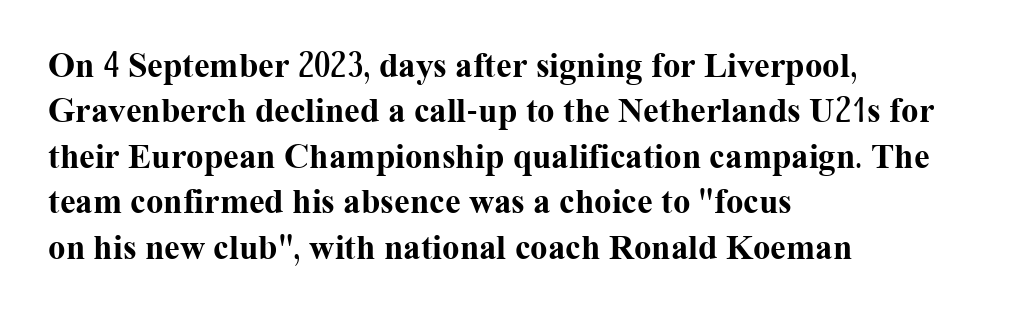
Q: Is the text bold? A: Yes.
Q: Is the text italic (slanted)? A: No, it is upright.
Q: Is the typeface a serif or a sans-serif typeface? A: Serif.
Q: Is the text underlined? A: No.
Q: How is the paragraph aligned? A: Left-aligned.
Q: Is the spacing between letters normal or unusually wide? A: Normal.
Q: Is the spacing between lines tight, normal or loose? A: Normal.
Q: Width (condensed, normal, or wide)? A: Normal.
Q: Stroke contrast? A: Medium.
Q: x-height? A: Medium.
Q: Monospaced? A: No.
